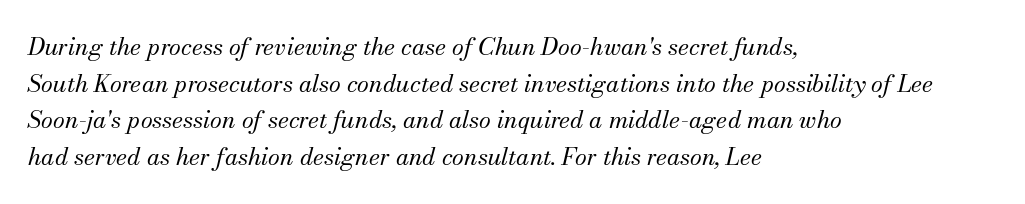
The baseline area is clear. Is the type heavy? It reads as light-to-regular instead. These lines are set flush left with a ragged right edge. This rendering leaves character spacing at its baseline value. Posture: slanted. Each new line begins a customary step beneath the previous one.
